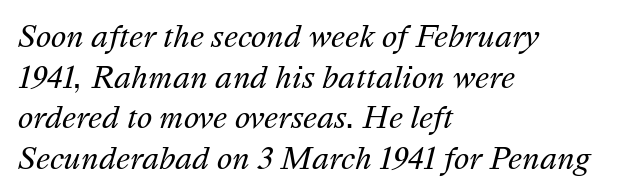
The image shows 29 px regular-weight type, italic (leaning right); set left-aligned, normal line spacing (1.4x), normal letter spacing, not underlined; medium stroke contrast and a medium x-height.
